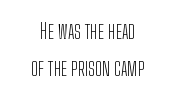
Q: Is the text bold? A: No.
Q: Is the text italic (slanted)? A: No, it is upright.
Q: Is the text underlined? A: No.
Q: How is the paragraph aligned? A: Centered.
Q: Is the spacing between letters normal or unusually wide? A: Normal.
